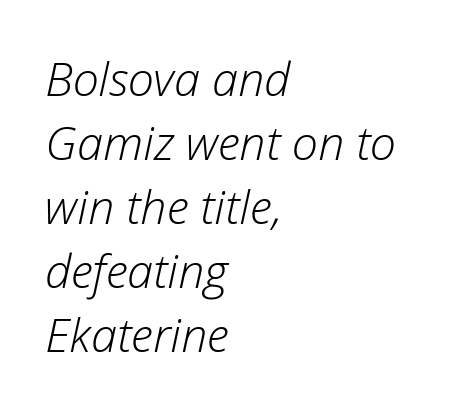
Q: Is the text bold? A: No.
Q: Is the text italic (slanted)? A: Yes, it leans right by about 12 degrees.
Q: Is the text underlined? A: No.
Q: How is the paragraph aligned? A: Left-aligned.
Q: Is the spacing between letters normal or unusually wide? A: Normal.
Q: Is the spacing between lines tight, normal or loose? A: Normal.
Q: Width (condensed, normal, or wide)? A: Normal.
Q: Stroke contrast? A: Low.
Q: x-height? A: Medium.
Q: Monospaced? A: No.
